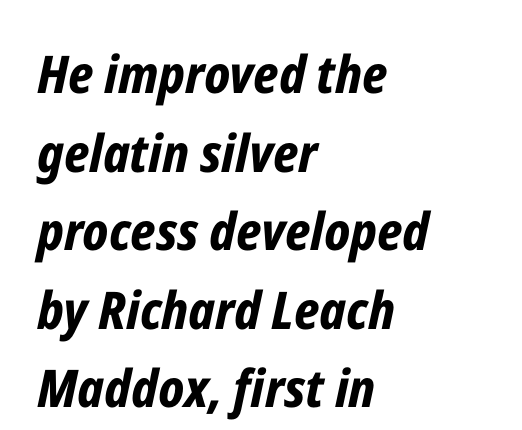
The image shows 52 px bold, condensed type, italic (leaning right); set left-aligned, normal line spacing (1.51x), normal letter spacing, not underlined; low stroke contrast and a medium x-height.
